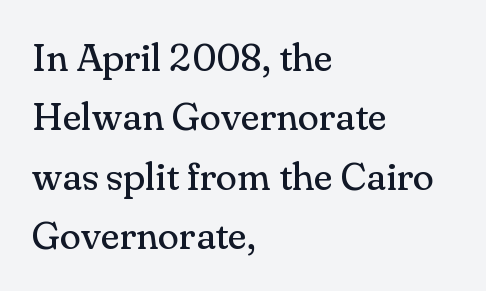
Q: Is the text bold? A: No.
Q: Is the text italic (slanted)? A: No, it is upright.
Q: Is the typeface a serif or a sans-serif typeface? A: Serif.
Q: Is the text underlined? A: No.
Q: How is the paragraph aligned? A: Left-aligned.
Q: Is the spacing between letters normal or unusually wide? A: Normal.
Q: Is the spacing between lines tight, normal or loose? A: Normal.
Q: Width (condensed, normal, or wide)? A: Normal.
Q: Stroke contrast? A: Medium.
Q: x-height? A: Small.
Q: Monospaced? A: No.
